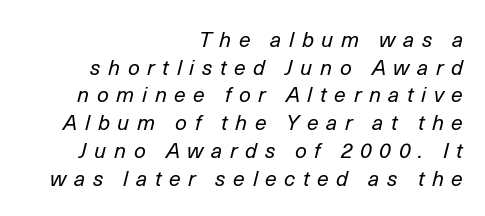
{"italic": "yes", "lean": "right", "slant_degrees": 14, "bold": "no", "underline": "no", "align": "right", "line_spacing": "normal", "line_spacing_ratio": 1.32, "letter_spacing": "wide", "letter_spacing_em": 0.36, "glyph_px": 21}
